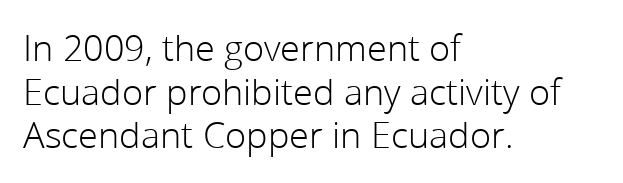
Q: Is the text bold? A: No.
Q: Is the text italic (slanted)? A: No, it is upright.
Q: Is the typeface a serif or a sans-serif typeface? A: Sans-serif.
Q: Is the text underlined? A: No.
Q: How is the paragraph aligned? A: Left-aligned.
Q: Is the spacing between letters normal or unusually wide? A: Normal.
Q: Width (condensed, normal, or wide)? A: Normal.
Q: Stroke contrast? A: Low.
Q: x-height? A: Medium.
Q: Monospaced? A: No.
